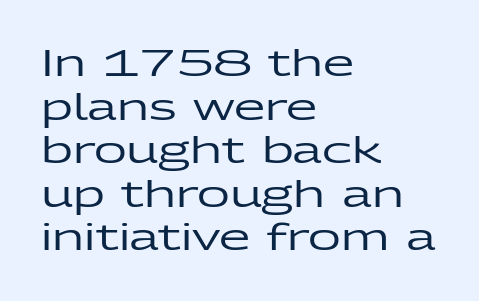
The image shows 36 px wide sans-serif type, upright; set left-aligned, line spacing 1.21x, normal letter spacing, not underlined; low stroke contrast and a medium x-height.
